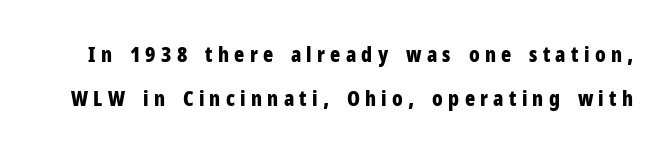
The letterforms stand isolated, each surrounded by extra space. Tall strokes in this sample are plumb rather than angled. Descenders are the only things crossing below the line. Is there much room between lines? Yes — plenty of vertical air separates them. The letters are bold, with thick, heavy strokes.
